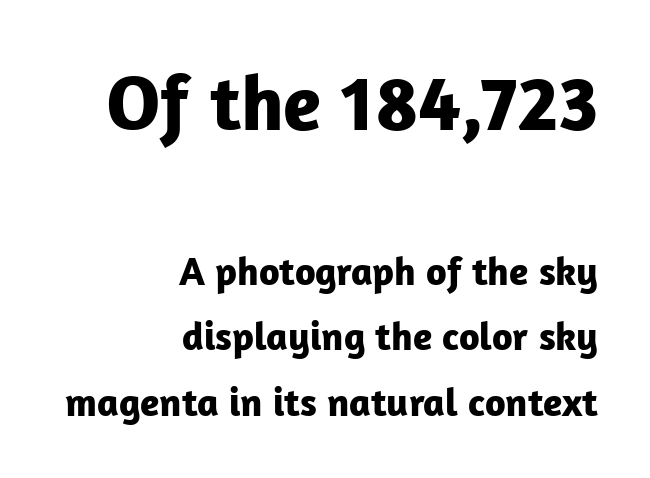
The image shows 79 px bold sans-serif type, upright; set right-aligned, normal line spacing (1.64x), normal letter spacing, not underlined; the first (top) block is 1.98x larger; low stroke contrast and a medium x-height.
